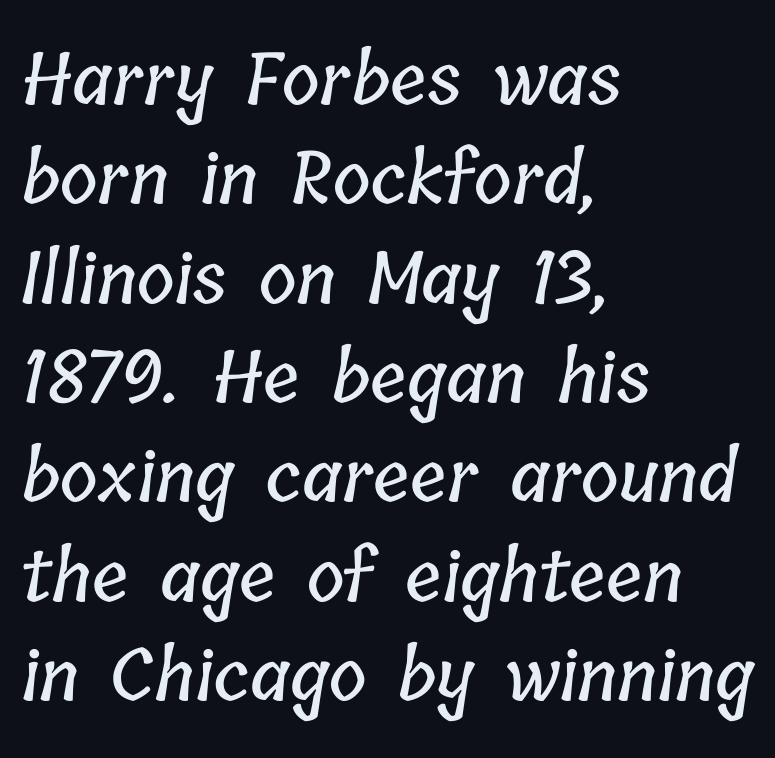
{"width": "condensed", "stroke_contrast": "low", "x_height": "medium", "monospaced": "no", "underline": "no", "align": "left", "line_spacing": "normal", "line_spacing_ratio": 1.38, "letter_spacing": "normal", "letter_spacing_em": 0.0, "glyph_px": 72}
